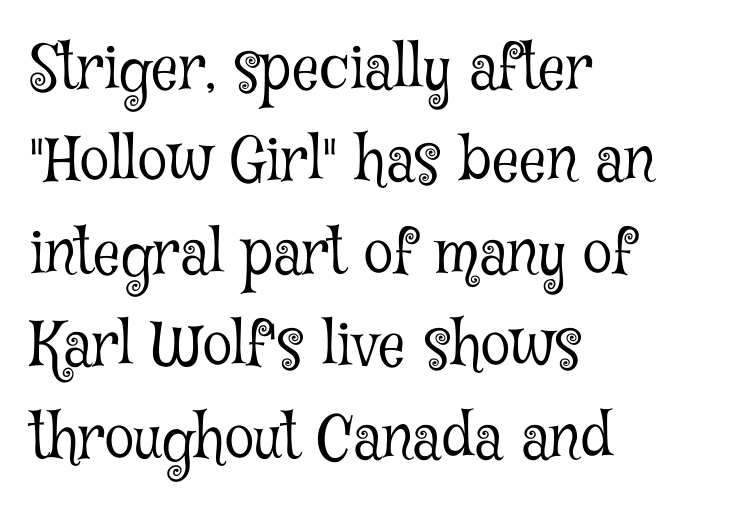
Q: Is the text bold? A: No.
Q: Is the text italic (slanted)? A: No, it is upright.
Q: Is the typeface a serif or a sans-serif typeface? A: Serif.
Q: Is the text underlined? A: No.
Q: How is the paragraph aligned? A: Left-aligned.
Q: Is the spacing between letters normal or unusually wide? A: Normal.
Q: Is the spacing between lines tight, normal or loose? A: Normal.
Q: Width (condensed, normal, or wide)? A: Condensed.
Q: Stroke contrast? A: Low.
Q: x-height? A: Medium.
Q: Monospaced? A: No.
